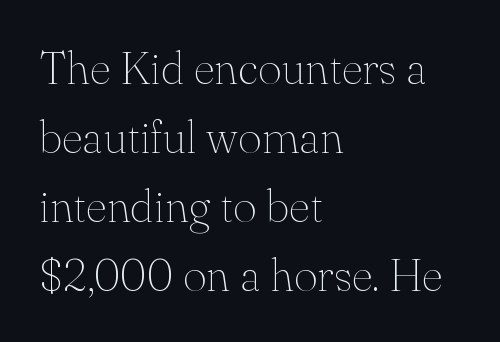
Q: Is the text bold? A: No.
Q: Is the text italic (slanted)? A: No, it is upright.
Q: Is the typeface a serif or a sans-serif typeface? A: Serif.
Q: Is the text underlined? A: No.
Q: How is the paragraph aligned? A: Left-aligned.
Q: Is the spacing between letters normal or unusually wide? A: Normal.
Q: Is the spacing between lines tight, normal or loose? A: Normal.
Q: Width (condensed, normal, or wide)? A: Normal.
Q: Stroke contrast? A: Medium.
Q: x-height? A: Small.
Q: Monospaced? A: No.
